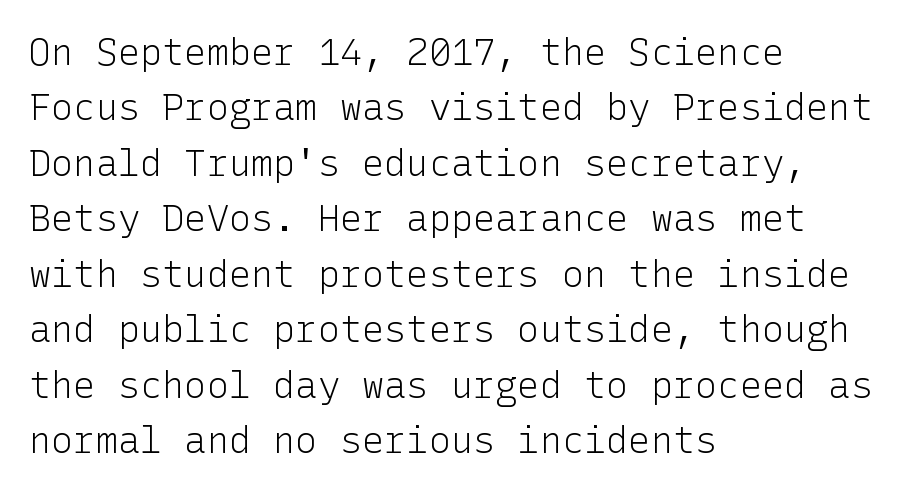
Q: Is the text bold? A: No.
Q: Is the text italic (slanted)? A: No, it is upright.
Q: Is the typeface a serif or a sans-serif typeface? A: Sans-serif.
Q: Is the text underlined? A: No.
Q: How is the paragraph aligned? A: Left-aligned.
Q: Is the spacing between letters normal or unusually wide? A: Normal.
Q: Is the spacing between lines tight, normal or loose? A: Normal.
Q: Width (condensed, normal, or wide)? A: Normal.
Q: Stroke contrast? A: Low.
Q: x-height? A: Medium.
